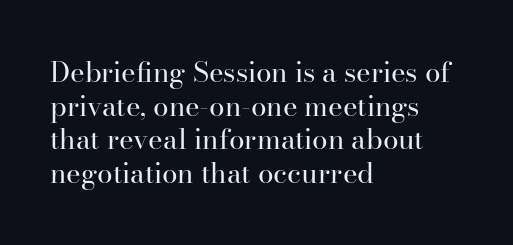
Proportional: the letters do not fall into vertical columns. Bold? No — there's no thickening of the strokes. The specimen omits any rule beneath the text block's lines. The passage shown has conventional tracking throughout. Casual observation: everything's shoved over to the left. The font's upright variant was chosen for this text.
